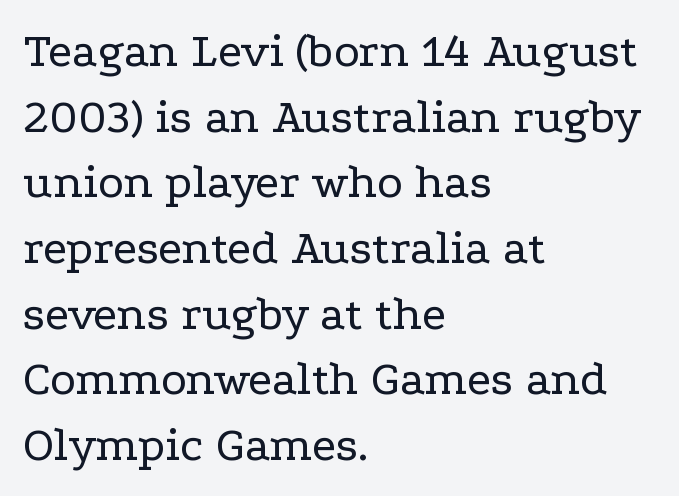
The image shows 49 px regular-weight, wide serif type, upright; set left-aligned, normal line spacing (1.34x), normal letter spacing, not underlined; low stroke contrast and a medium x-height.
